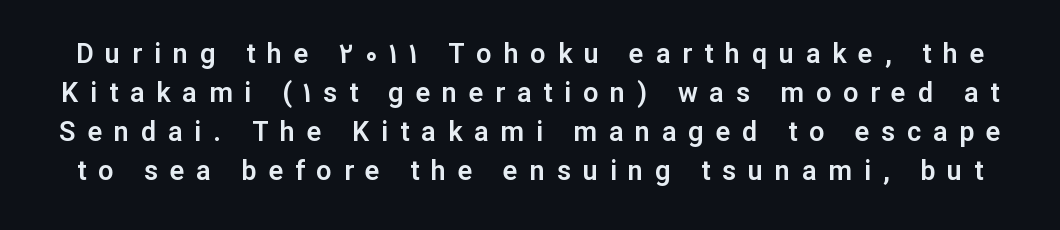
{"italic": "no", "underline": "no", "line_spacing": "normal", "line_spacing_ratio": 1.44, "letter_spacing": "wide", "letter_spacing_em": 0.44, "glyph_px": 27}
